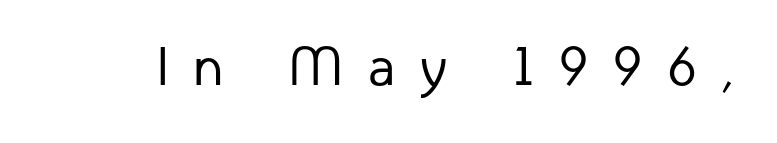
{"serif": "no", "italic": "no", "bold": "no", "weight": "regular", "width": "normal", "stroke_contrast": "low", "x_height": "medium", "monospaced": "no", "underline": "no", "letter_spacing": "wide", "letter_spacing_em": 0.46, "glyph_px": 54}
